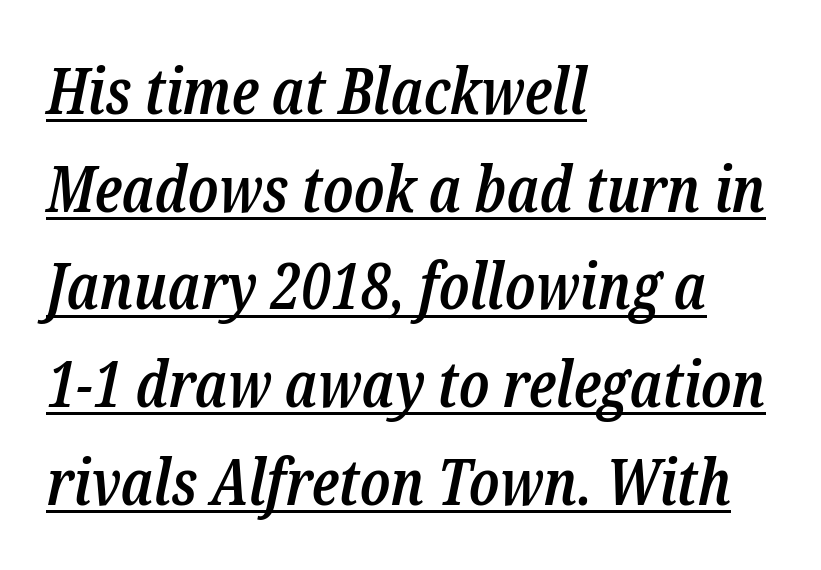
The image shows 63 px semibold, condensed serif type, italic (leaning right); set left-aligned, normal line spacing (1.55x), normal letter spacing, underlined; low stroke contrast and a medium x-height.
